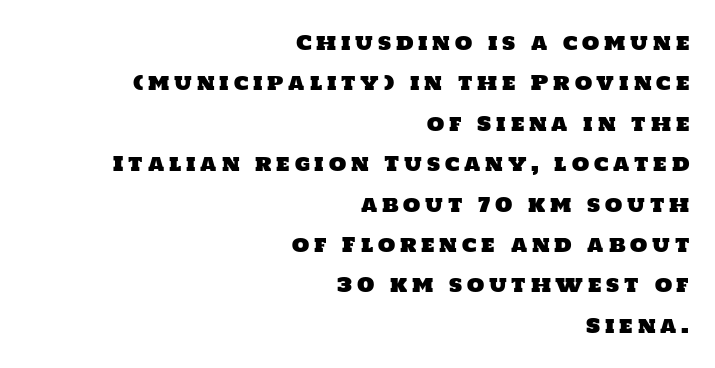
The image shows 20 px text type; set right-aligned, loose line spacing (2.02x), unusually wide letter spacing (+0.24 em), not underlined.
